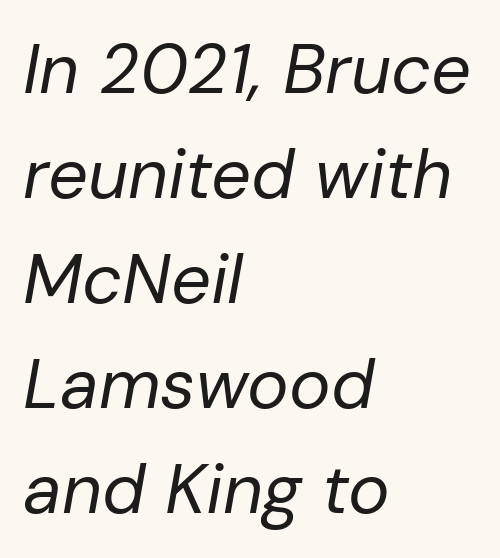
Q: Is the text bold? A: No.
Q: Is the text italic (slanted)? A: Yes, it leans right by about 10 degrees.
Q: Is the text underlined? A: No.
Q: How is the paragraph aligned? A: Left-aligned.
Q: Is the spacing between letters normal or unusually wide? A: Normal.
Q: Is the spacing between lines tight, normal or loose? A: Normal.
Q: Width (condensed, normal, or wide)? A: Normal.
Q: Stroke contrast? A: Low.
Q: x-height? A: Medium.
Q: Monospaced? A: No.
